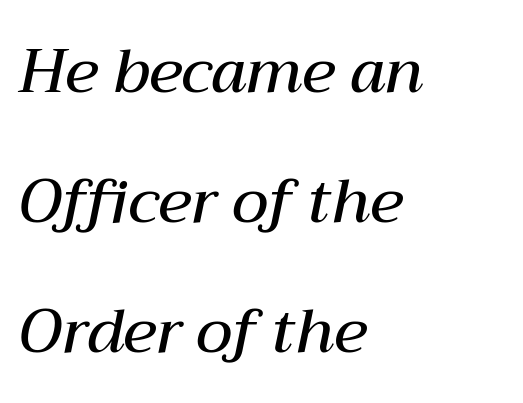
{"italic": "yes", "lean": "right", "slant_degrees": 12, "bold": "semi", "weight": "semibold", "width": "normal", "stroke_contrast": "medium", "x_height": "medium", "monospaced": "no", "underline": "no", "align": "left", "line_spacing": "loose", "line_spacing_ratio": 2.13, "letter_spacing": "normal", "letter_spacing_em": 0.0, "glyph_px": 61}
